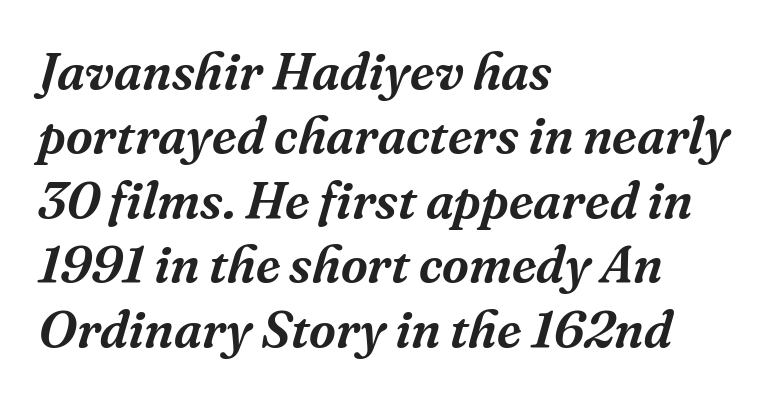
{"serif": "yes", "italic": "yes", "lean": "right", "slant_degrees": 16, "width": "normal", "stroke_contrast": "medium", "x_height": "medium", "monospaced": "no", "underline": "no", "align": "left", "line_spacing_ratio": 1.24, "letter_spacing": "normal", "letter_spacing_em": 0.0, "glyph_px": 52}
